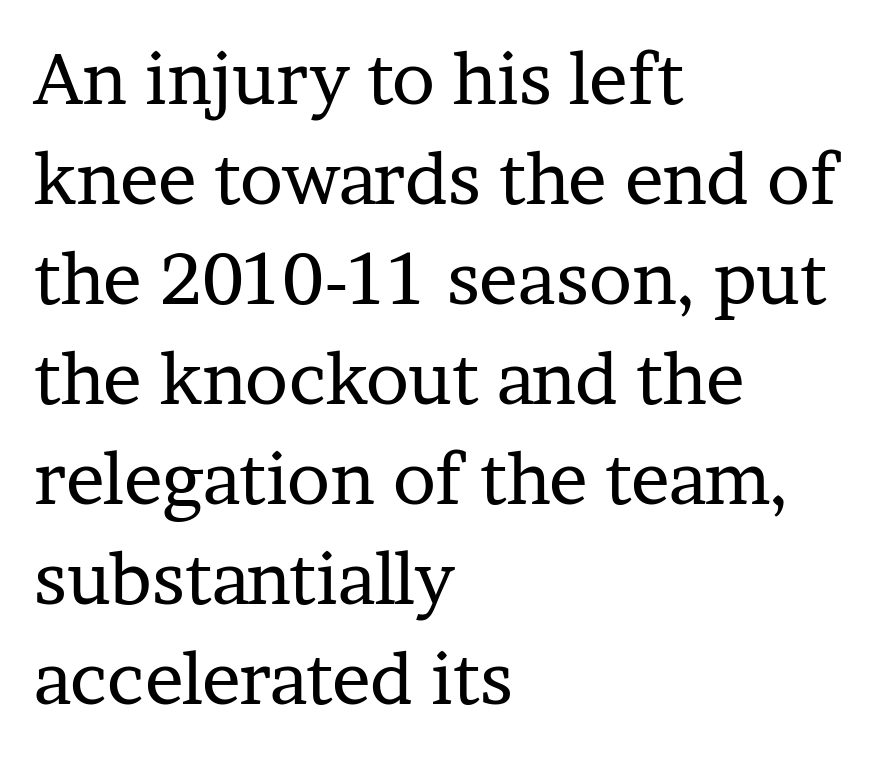
{"serif": "yes", "italic": "no", "bold": "no", "weight": "regular", "width": "normal", "stroke_contrast": "low", "x_height": "medium", "monospaced": "no", "underline": "no", "align": "left", "line_spacing": "normal", "line_spacing_ratio": 1.39, "letter_spacing": "normal", "letter_spacing_em": 0.0, "glyph_px": 72}
